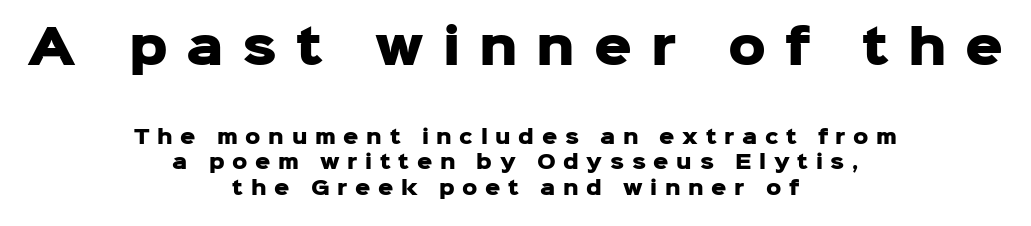
{"serif": "no", "italic": "no", "bold": "yes", "weight": "heavy", "width": "normal", "stroke_contrast": "low", "x_height": "medium", "monospaced": "no", "underline": "no", "align": "center", "line_spacing": "normal", "line_spacing_ratio": 1.36, "letter_spacing": "wide", "letter_spacing_em": 0.4, "larger_block": "first", "size_ratio": 2.47, "glyph_px": 47}
